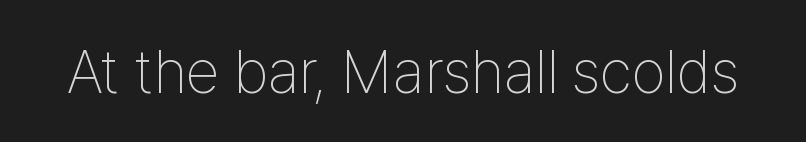
In terms of letterspacing, this is plain default setting. The designer went with a sans here, leaving each stem footless. Varying glyph widths throughout — classic text-font behaviour. No letter is thick-stroked: the sample isn't bold. A bare baseline throughout the passage.
